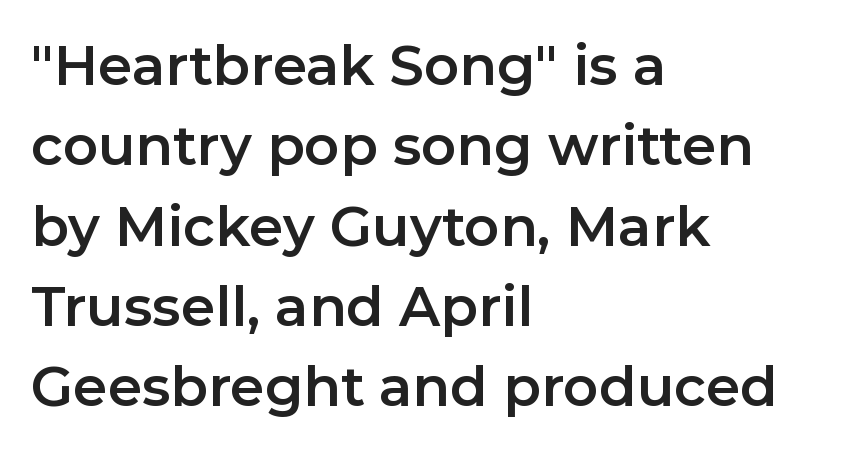
The passage shown has conventional tracking throughout. You could not count columns in this text — the font is proportionally spaced. Serifs: no, the terminals of the letterforms are clean. Line starts are locked; line ends wander.
